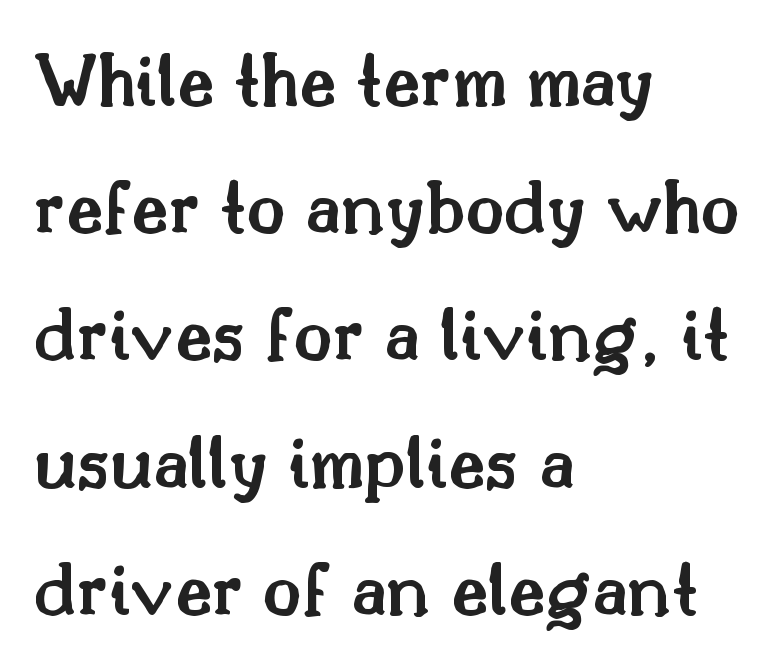
Glance below the letters and you will spot only blank space. I'd call this a serif setting — the letters wear small feet. These lines stack with their left ends in a neat column. Inter-character spacing is left at the font's built-in metrics. Proportional: the letters do not fall into vertical columns.
